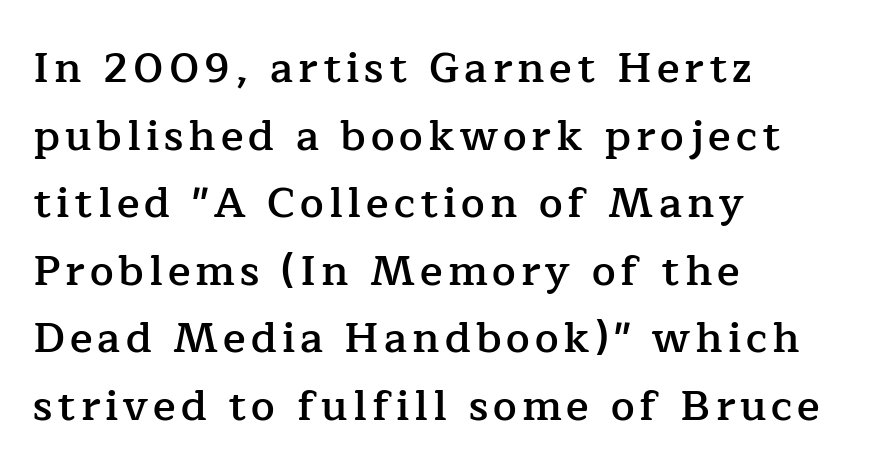
Q: Is the text bold? A: Semi-bold.
Q: Is the text italic (slanted)? A: No, it is upright.
Q: Is the typeface a serif or a sans-serif typeface? A: Serif.
Q: Is the text underlined? A: No.
Q: How is the paragraph aligned? A: Left-aligned.
Q: Is the spacing between lines tight, normal or loose? A: Normal.
Q: Width (condensed, normal, or wide)? A: Normal.
Q: Stroke contrast? A: Low.
Q: x-height? A: Medium.
Q: Monospaced? A: No.
